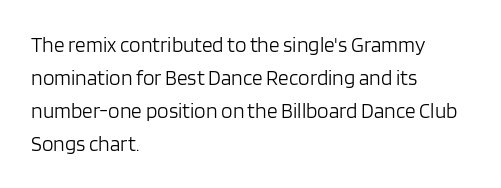
No italicization has been applied; the sample stays upright. This rendering features lettering with no underline. Summary of weight: not heavy and not bold. The typesetter chose a ragged-right arrangement here. The vertical gap from one line to the next is medium.
